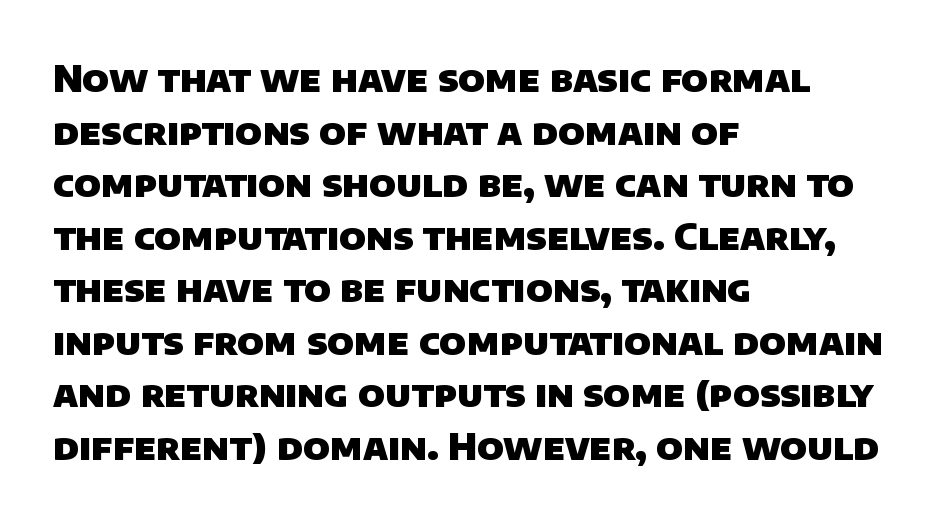
Q: Is the text bold? A: Yes.
Q: Is the typeface a serif or a sans-serif typeface? A: Sans-serif.
Q: Is the text underlined? A: No.
Q: How is the paragraph aligned? A: Left-aligned.
Q: Is the spacing between letters normal or unusually wide? A: Normal.
Q: Is the spacing between lines tight, normal or loose? A: Normal.
Q: Width (condensed, normal, or wide)? A: Normal.
Q: Stroke contrast? A: Low.
Q: x-height? A: Large.
Q: Monospaced? A: No.
